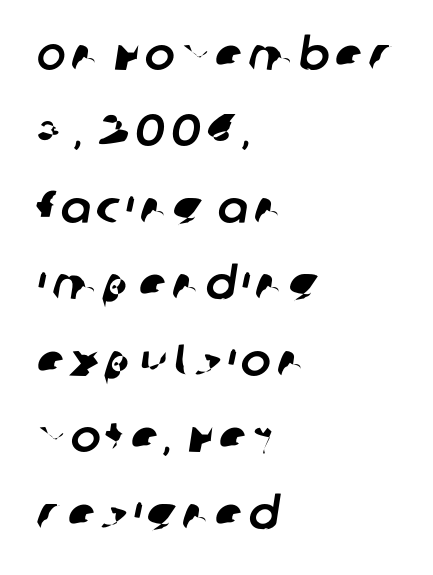
These lines are set flush left with a ragged right edge. Classification — sans serif. The line-height multiplier appears to be the usual default. The rendering uses natural spacing where letterforms have individual widths. Words float on clear page, feet unadorned.
